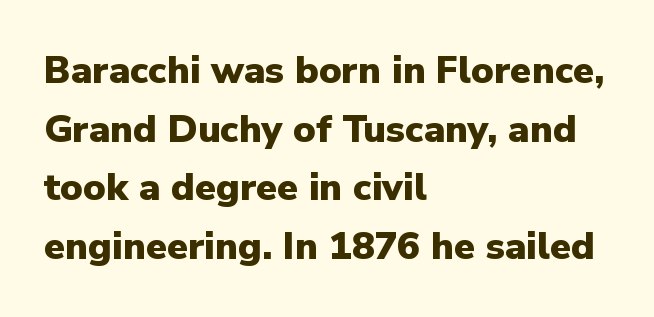
Is this a fixed-width face? No — the glyphs have proportional, varying widths. Serif or sans? Sans — the stroke terminals are bare. This rendering uses left alignment, leaving the right contour irregular. Only glyphs here, with clear space below each row. Heft: maximum for text — a bold. The letters stand upright; this is a roman face.
